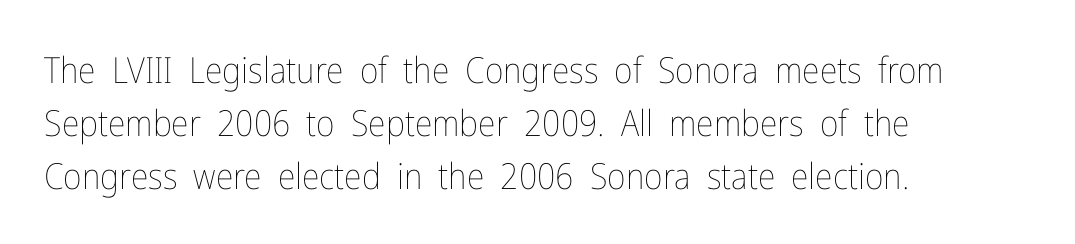
Words appear dense and cohesive because spacing is normal. The passage shown is not underscored anywhere. The lines are quadded left. Weight class: somewhere from thin through regular. Vertical strokes here are truly vertical. These lines are rendered in a variable-pitch font.
